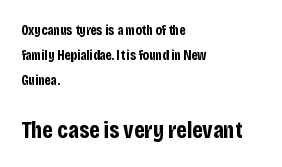
Q: Is the text bold? A: Yes.
Q: Is the text italic (slanted)? A: No, it is upright.
Q: Is the text underlined? A: No.
Q: How is the paragraph aligned? A: Left-aligned.
Q: Is the spacing between letters normal or unusually wide? A: Normal.
Q: Which block of text is set in a larger size, the first (top) or the second (bottom)? A: The second (bottom) one.
